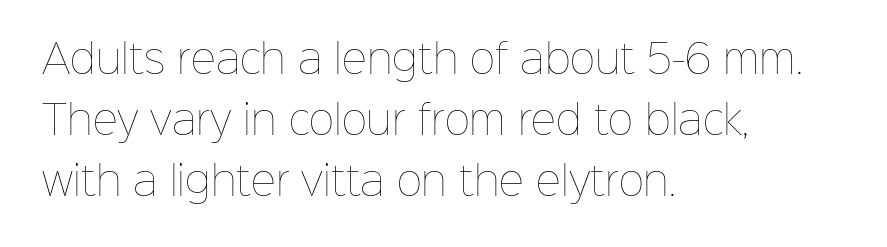
Q: Is the text bold? A: No.
Q: Is the text italic (slanted)? A: No, it is upright.
Q: Is the text underlined? A: No.
Q: How is the paragraph aligned? A: Left-aligned.
Q: Is the spacing between letters normal or unusually wide? A: Normal.
Q: Is the spacing between lines tight, normal or loose? A: Normal.
Q: Width (condensed, normal, or wide)? A: Normal.
Q: Stroke contrast? A: Low.
Q: x-height? A: Medium.
Q: Monospaced? A: No.
